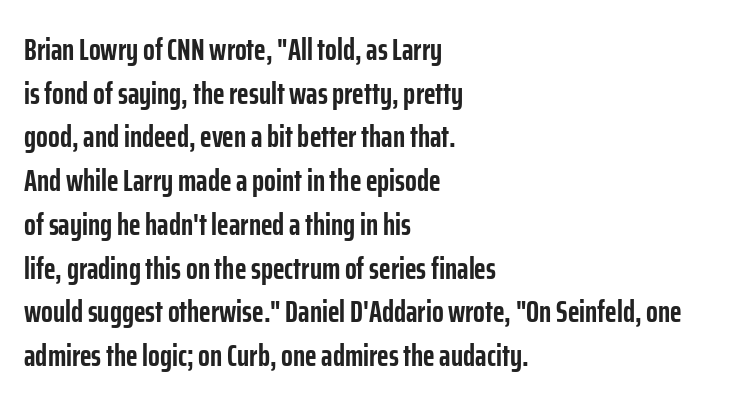
The image shows 31 px semibold, condensed sans-serif type, upright; set left-aligned, normal line spacing (1.41x), normal letter spacing, not underlined; low stroke contrast and a medium x-height.
